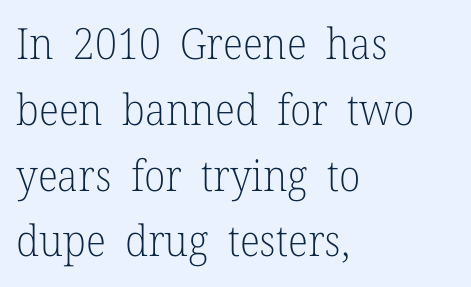
{"serif": "yes", "italic": "no", "bold": "no", "weight": "light", "width": "normal", "stroke_contrast": "low", "x_height": "medium", "monospaced": "no", "underline": "no", "align": "left", "line_spacing": "normal", "line_spacing_ratio": 1.53, "letter_spacing": "normal", "letter_spacing_em": 0.0, "glyph_px": 43}
